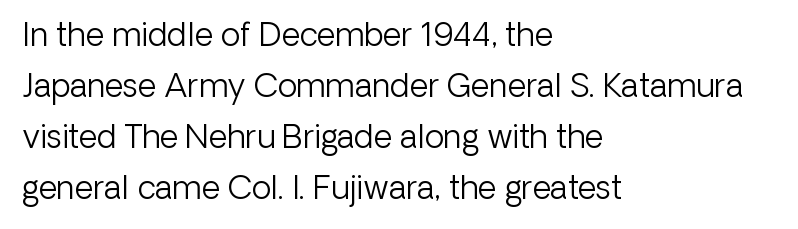
{"serif": "no", "italic": "no", "bold": "no", "weight": "light", "width": "normal", "stroke_contrast": "low", "x_height": "medium", "monospaced": "no", "underline": "no", "align": "left", "line_spacing": "normal", "line_spacing_ratio": 1.59, "letter_spacing": "normal", "letter_spacing_em": 0.0, "glyph_px": 32}
